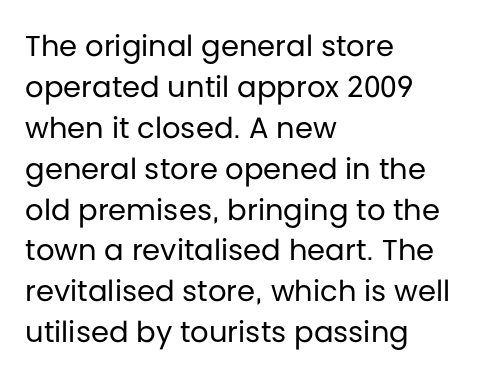
The rendering uses natural spacing where letterforms have individual widths. Regarding serifs, this sample does without them. A typesetter would mark this as roman, not italic. The face looks like a standard text weight, possibly lighter.
